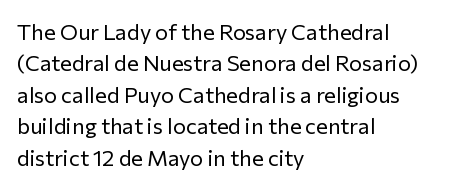
Q: Is the text bold? A: No.
Q: Is the text italic (slanted)? A: No, it is upright.
Q: Is the text underlined? A: No.
Q: How is the paragraph aligned? A: Left-aligned.
Q: Is the spacing between letters normal or unusually wide? A: Normal.
Q: Is the spacing between lines tight, normal or loose? A: Normal.
